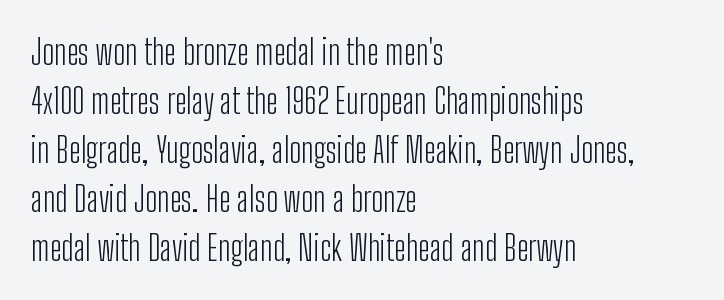
The image shows 34 px light, condensed sans-serif type, upright; set left-aligned, normal line spacing (1.44x), normal letter spacing, not underlined; low stroke contrast and a medium x-height.
